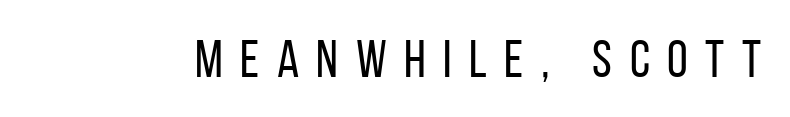
The font's upright variant was chosen for this text. Stems here are at most as thick as an everyday book face. The characters display no serif detailing; their extremities are plain. Here the designer chose a conventional face with non-uniform glyph widths. Just letters on the line, the space beneath them empty. The gaps between neighbouring characters are conspicuously large.
